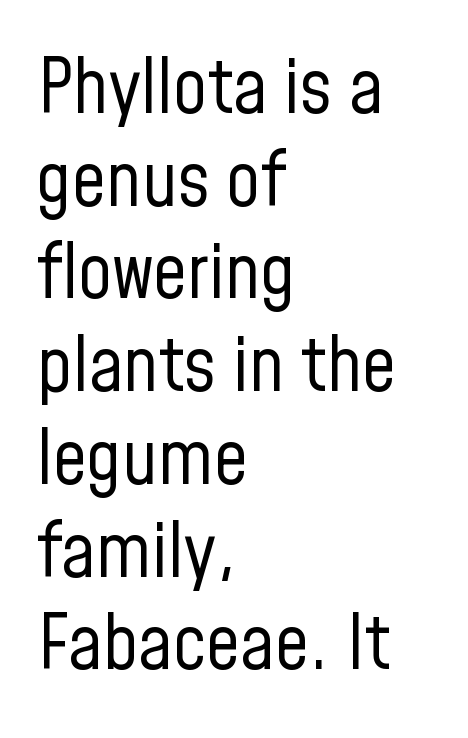
The image shows 76 px regular-weight, condensed sans-serif type, upright; set left-aligned, line spacing 1.22x, normal letter spacing, not underlined; low stroke contrast and a medium x-height.
